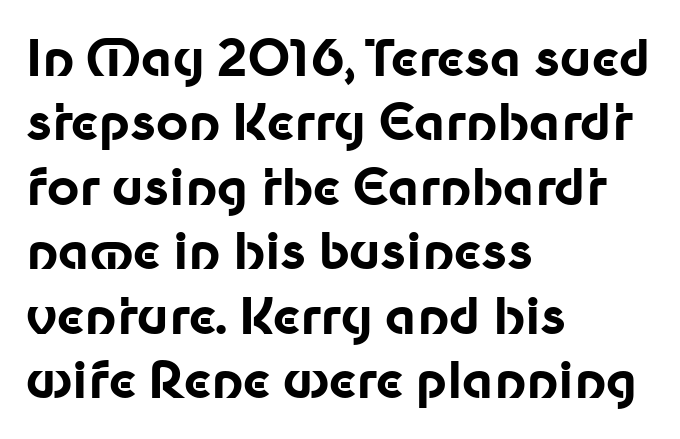
{"serif": "no", "italic": "no", "bold": "yes", "weight": "bold", "width": "normal", "stroke_contrast": "low", "x_height": "medium", "monospaced": "no", "underline": "no", "align": "left", "line_spacing": "normal", "line_spacing_ratio": 1.29, "letter_spacing": "normal", "letter_spacing_em": 0.0, "glyph_px": 50}
